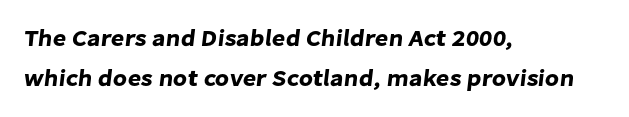
The image shows 23 px text type; set left-aligned, line spacing 1.76x, normal letter spacing, not underlined.
